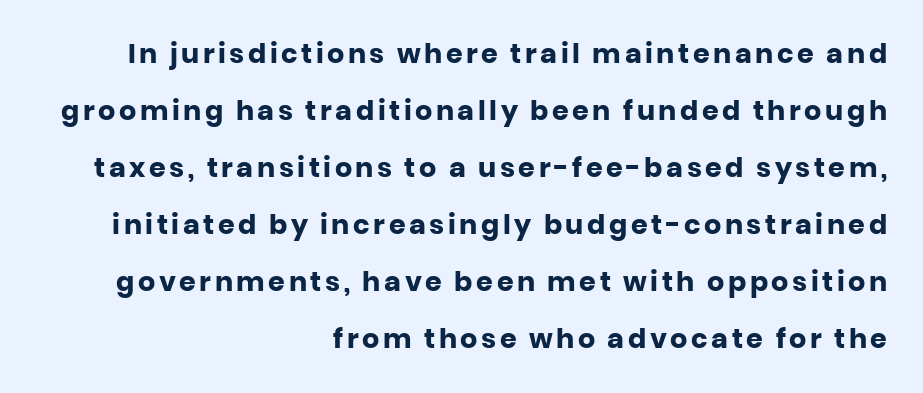
Just letters on the line, the space beneath them empty. In CSS terms this would be text-align: right. Leading: increased. The letters stand straight up with perfectly vertical stems. A dark, heavy texture on the line: the type is bold.
